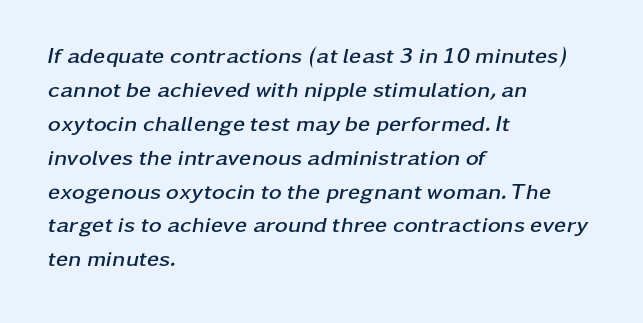
Q: Is the text bold? A: Yes.
Q: Is the text italic (slanted)? A: Yes, it leans right by about 11 degrees.
Q: Is the text underlined? A: No.
Q: How is the paragraph aligned? A: Left-aligned.
Q: Is the spacing between letters normal or unusually wide? A: Normal.
Q: Is the spacing between lines tight, normal or loose? A: Normal.
